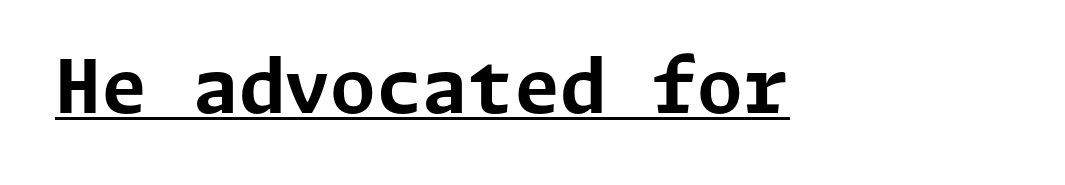
{"serif": "no", "italic": "no", "bold": "yes", "weight": "bold", "width": "normal", "stroke_contrast": "low", "x_height": "medium", "underline": "yes", "letter_spacing": "normal", "letter_spacing_em": 0.0, "glyph_px": 74}
